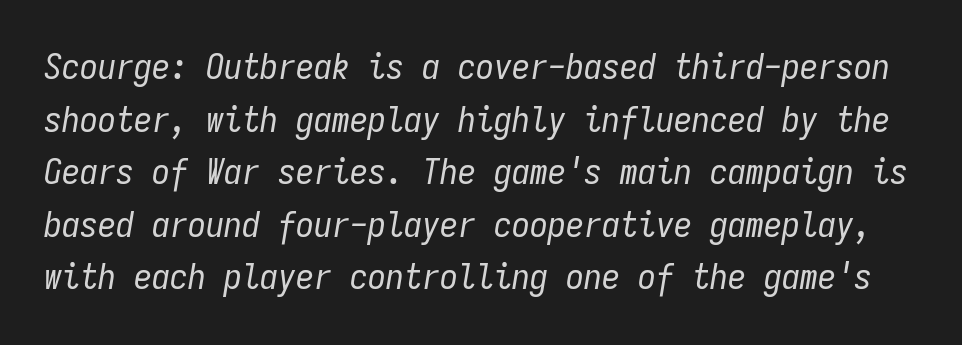
Q: Is the text bold? A: No.
Q: Is the text italic (slanted)? A: Yes, it leans right by about 9 degrees.
Q: Is the text underlined? A: No.
Q: Is the spacing between letters normal or unusually wide? A: Normal.
Q: Is the spacing between lines tight, normal or loose? A: Normal.
Q: Width (condensed, normal, or wide)? A: Condensed.
Q: Stroke contrast? A: Low.
Q: x-height? A: Medium.
Q: Monospaced? A: Yes.
